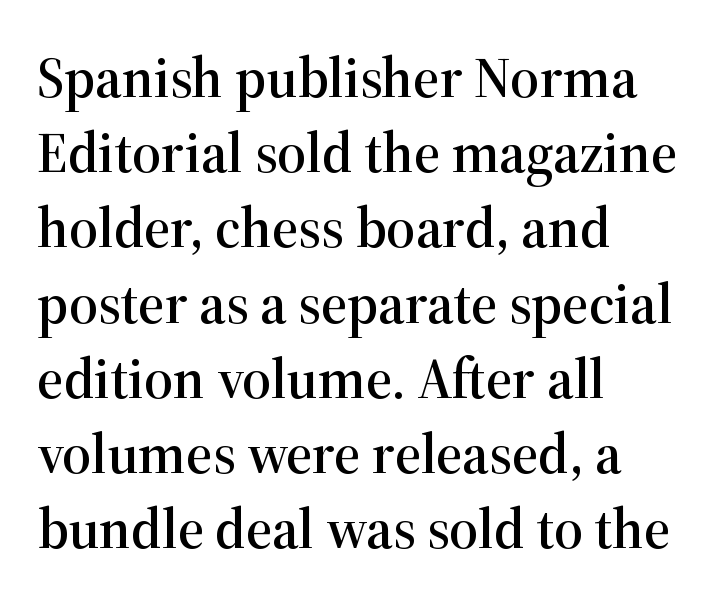
Evenly set lines give the paragraph a standard silhouette. Honestly, the letter spacing is just normal — you wouldn't notice it. This is roman type, the default non-slanted kind. The passage shown is not underscored anywhere. If you drew a ruler down the left edge, every line would touch it. Look at the bottom of the vertical strokes: they flare into serifs here.
